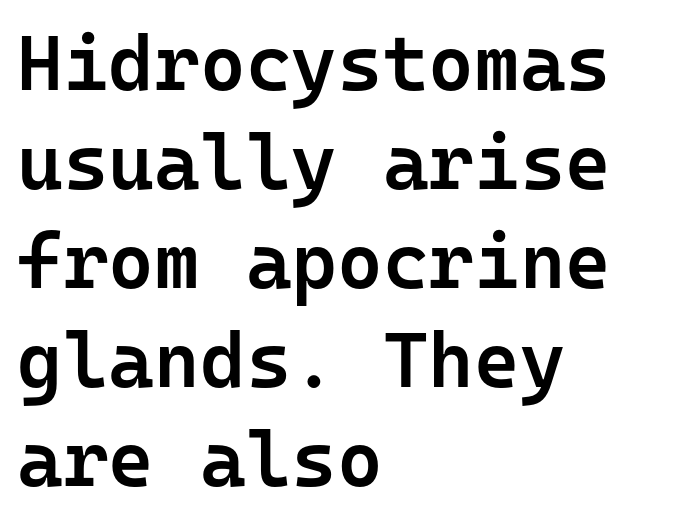
{"serif": "no", "italic": "no", "bold": "semi", "weight": "semibold", "width": "normal", "stroke_contrast": "low", "x_height": "medium", "monospaced": "yes", "underline": "no", "align": "left", "line_spacing": "normal", "line_spacing_ratio": 1.27, "letter_spacing": "normal", "letter_spacing_em": 0.0, "glyph_px": 78}
